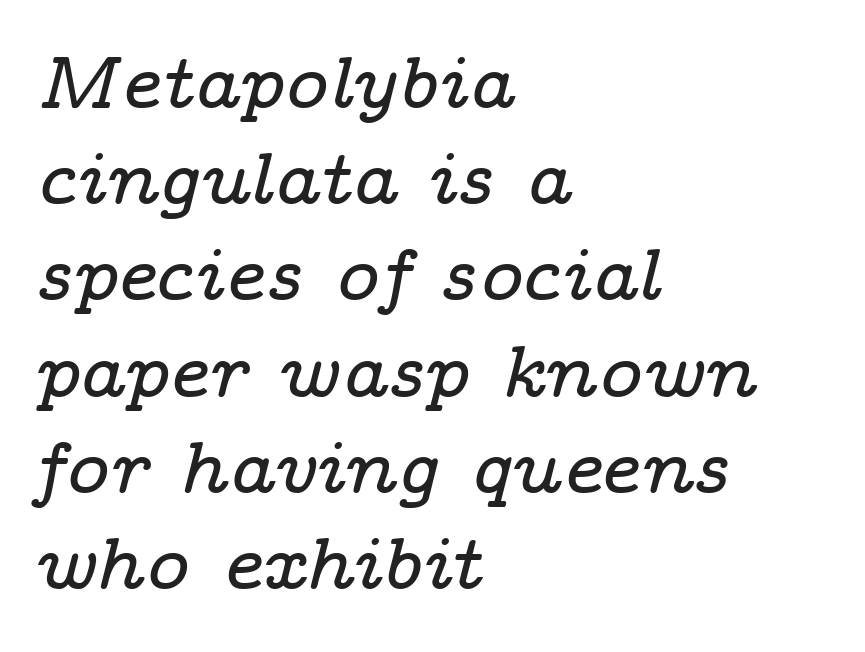
{"serif": "yes", "italic": "yes", "lean": "right", "slant_degrees": 14, "width": "wide", "stroke_contrast": "low", "x_height": "medium", "monospaced": "no", "underline": "no", "align": "left", "line_spacing": "normal", "line_spacing_ratio": 1.3, "letter_spacing": "normal", "letter_spacing_em": 0.0, "glyph_px": 74}
